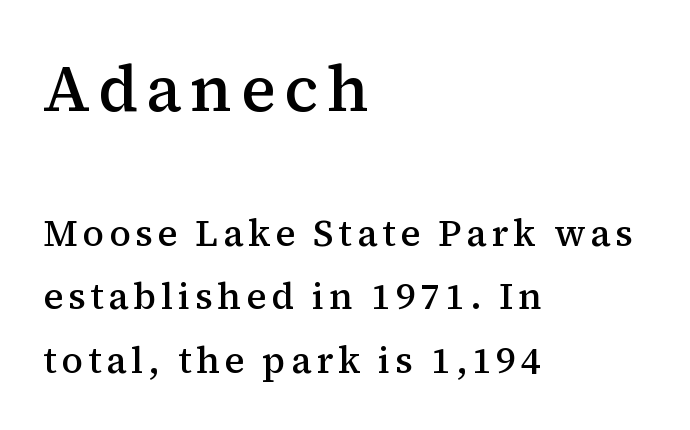
The image shows 65 px semibold serif type, upright; set left-aligned, line spacing 1.72x, not underlined; the first (top) block is 1.76x larger; medium stroke contrast and a medium x-height.
